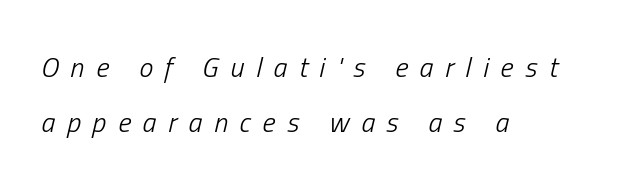
Q: Is the text bold? A: No.
Q: Is the text italic (slanted)? A: Yes, it leans right by about 13 degrees.
Q: Is the text underlined? A: No.
Q: How is the paragraph aligned? A: Left-aligned.
Q: Is the spacing between letters normal or unusually wide? A: Unusually wide.
Q: Is the spacing between lines tight, normal or loose? A: Loose.
Q: Width (condensed, normal, or wide)? A: Condensed.
Q: Stroke contrast? A: Low.
Q: x-height? A: Medium.
Q: Monospaced? A: No.
